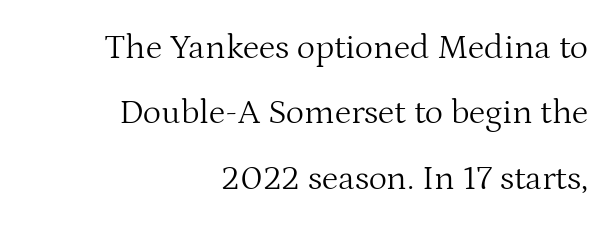
{"serif": "yes", "italic": "no", "bold": "no", "weight": "light", "width": "normal", "stroke_contrast": "medium", "x_height": "medium", "monospaced": "no", "underline": "no", "align": "right", "line_spacing_ratio": 1.87, "letter_spacing": "normal", "letter_spacing_em": 0.0, "glyph_px": 35}
